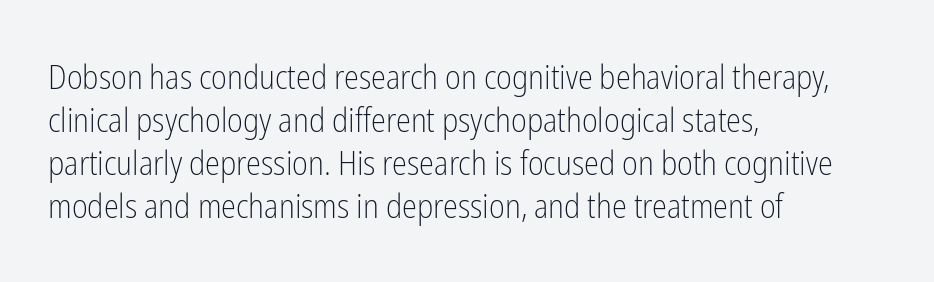
Letters rest on an invisible, unmarked baseline. The compositor pushed each line to the left boundary. Regarding serifs, this sample does without them. Each letter keeps its own natural width here, so spacing adapts to shape. Summary of vertical rhythm: regular, with standard interline spacing.
